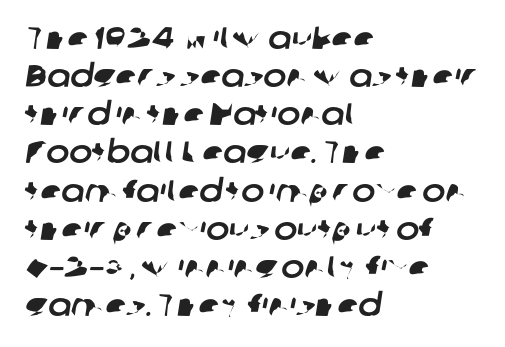
Short and long lines alike share a common starting point at left. A clean baseline with only descenders dipping below it. This rendering leaves character spacing at its baseline value. You can tell from the bare stems that sans-serif type was used.
